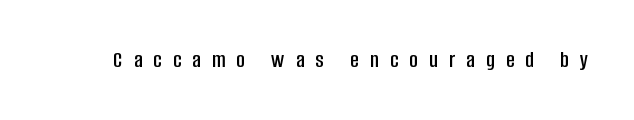
The image shows 23 px text type, upright; set unusually wide letter spacing (+0.49 em), not underlined.
